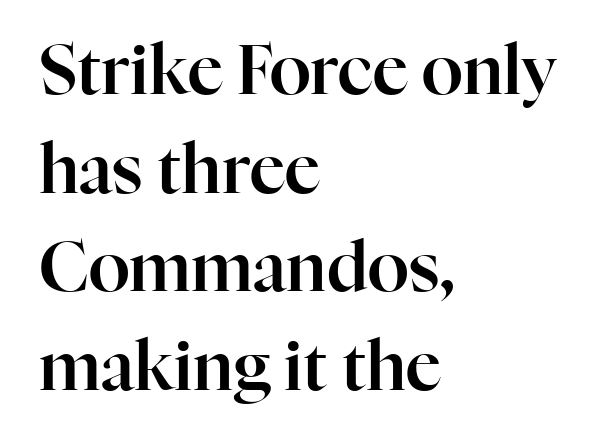
Q: Is the text italic (slanted)? A: No, it is upright.
Q: Is the typeface a serif or a sans-serif typeface? A: Serif.
Q: Is the text underlined? A: No.
Q: How is the paragraph aligned? A: Left-aligned.
Q: Is the spacing between letters normal or unusually wide? A: Normal.
Q: Is the spacing between lines tight, normal or loose? A: Normal.
Q: Width (condensed, normal, or wide)? A: Normal.
Q: Stroke contrast? A: High.
Q: x-height? A: Medium.
Q: Monospaced? A: No.
